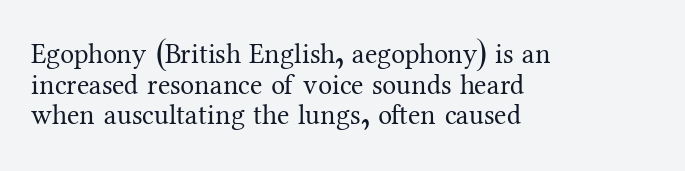
{"serif": "yes", "italic": "no", "bold": "no", "weight": "regular", "width": "normal", "stroke_contrast": "medium", "x_height": "medium", "monospaced": "no", "underline": "no", "align": "left", "line_spacing": "tight", "line_spacing_ratio": 1.09, "letter_spacing": "normal", "letter_spacing_em": 0.0, "glyph_px": 28}
